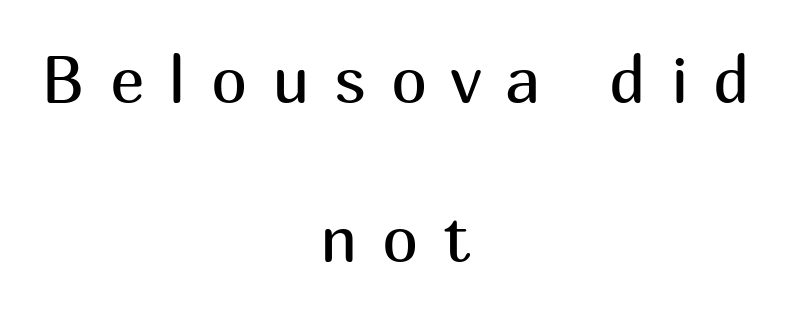
The passage shown is typeset with a sans-serif family. Think of a printed novel: that variable character pitch is what you see here. Horizontal alignment here is central, giving a formal, balanced look. The line-height multiplier appears high, well above default. Each row of text sits above clean, open space.
